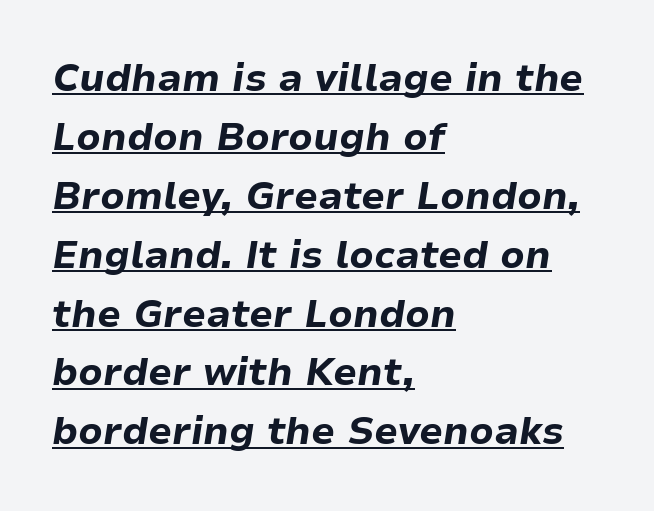
The image shows 38 px bold type, italic (leaning right); set left-aligned, normal line spacing (1.55x), normal letter spacing, underlined; low stroke contrast and a medium x-height.
